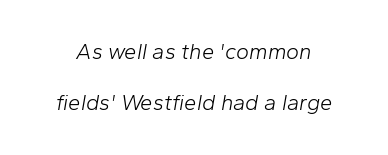
The typography opts for an oblique posture over an upright one. Weight: in the light-to-regular range. Leading: increased. Descenders are the only things crossing below the line. Does extra space separate the letters? No, they use regular spacing.
